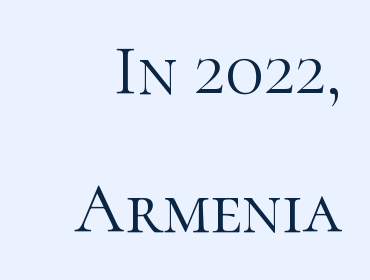
The passage shown is typeset with a serif family. Is this a fixed-width face? No — the glyphs have proportional, varying widths. Weight class: somewhere from thin through regular. The font's upright variant was chosen for this text. Between one letter and the next there's only the usual sliver of space.
